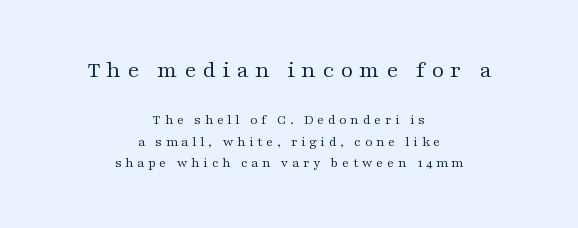
Heaviness? Minimal to ordinary, like unemphasized prose. Italic: no, the glyphs are upright roman. Leading: standard. The text block is weighted toward neither margin, spreading evenly from the middle. The rendering shrinks the type as you move from the upper chunk to the lower. The tracking reads as deliberately expanded to a designer's eye.
